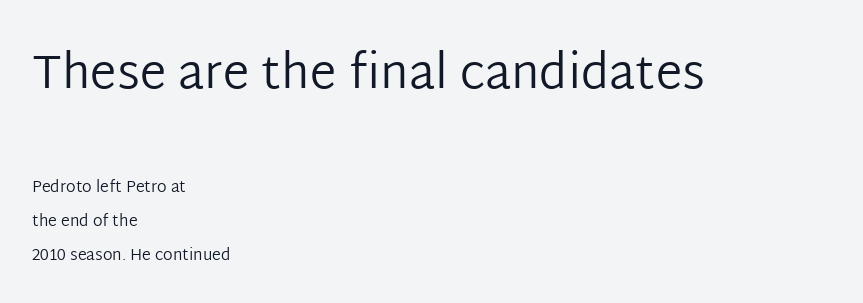
Posture: straight, roman, zero tilt. Compare the two chunks: the upper has the greater cap height. On a weight scale, this lands at 450 or below. What's the leading like? Stretched, with rows far apart.
